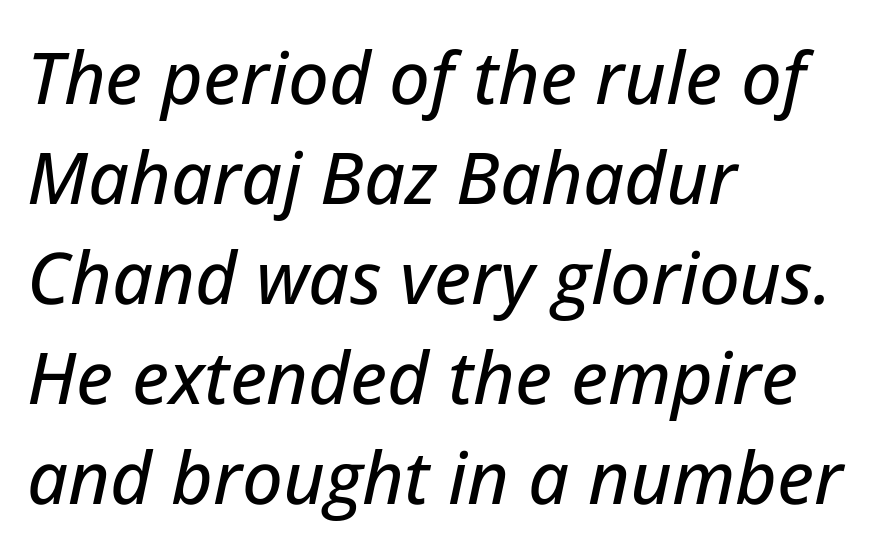
Q: Is the text italic (slanted)? A: Yes, it leans right by about 12 degrees.
Q: Is the text underlined? A: No.
Q: How is the paragraph aligned? A: Left-aligned.
Q: Is the spacing between letters normal or unusually wide? A: Normal.
Q: Is the spacing between lines tight, normal or loose? A: Normal.
Q: Width (condensed, normal, or wide)? A: Normal.
Q: Stroke contrast? A: Low.
Q: x-height? A: Medium.
Q: Monospaced? A: No.
